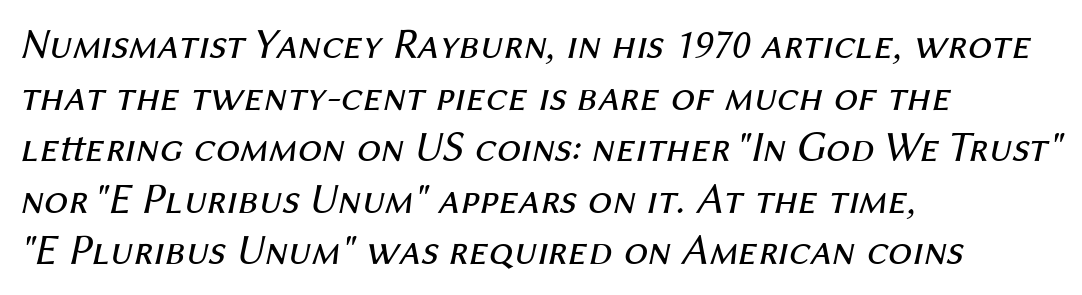
{"italic": "yes", "lean": "right", "slant_degrees": 12, "bold": "no", "weight": "regular", "width": "normal", "stroke_contrast": "medium", "x_height": "medium", "monospaced": "no", "underline": "no", "align": "left", "line_spacing_ratio": 1.2, "letter_spacing": "normal", "letter_spacing_em": 0.0, "glyph_px": 43}
